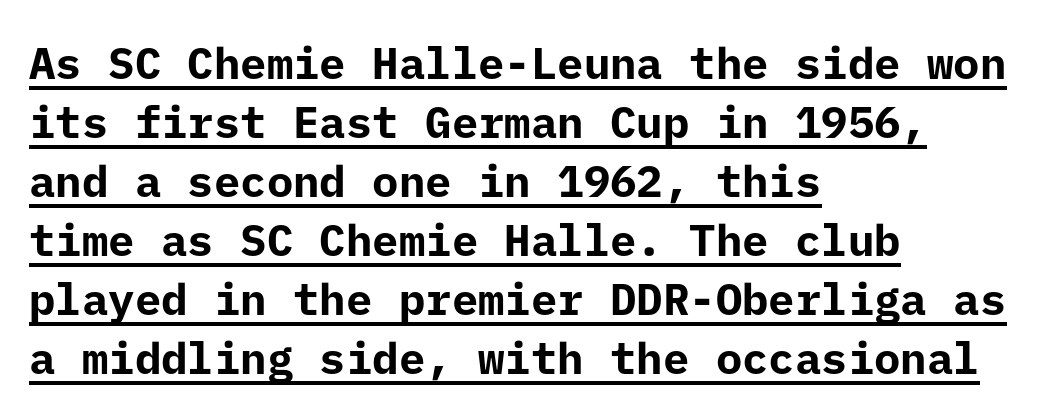
Q: Is the text bold? A: Yes.
Q: Is the text italic (slanted)? A: No, it is upright.
Q: Is the typeface a serif or a sans-serif typeface? A: Sans-serif.
Q: Is the text underlined? A: Yes.
Q: How is the paragraph aligned? A: Left-aligned.
Q: Is the spacing between letters normal or unusually wide? A: Normal.
Q: Is the spacing between lines tight, normal or loose? A: Normal.
Q: Width (condensed, normal, or wide)? A: Normal.
Q: Stroke contrast? A: Low.
Q: x-height? A: Medium.
